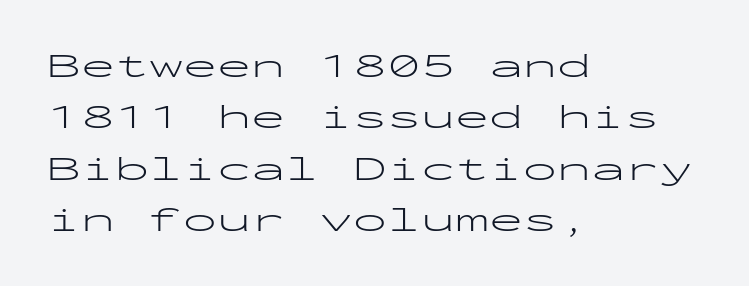
Q: Is the text bold? A: No.
Q: Is the text italic (slanted)? A: No, it is upright.
Q: Is the typeface a serif or a sans-serif typeface? A: Sans-serif.
Q: Is the text underlined? A: No.
Q: How is the paragraph aligned? A: Left-aligned.
Q: Is the spacing between letters normal or unusually wide? A: Normal.
Q: Is the spacing between lines tight, normal or loose? A: Normal.
Q: Width (condensed, normal, or wide)? A: Wide.
Q: Stroke contrast? A: Low.
Q: x-height? A: Medium.
Q: Monospaced? A: Yes.
